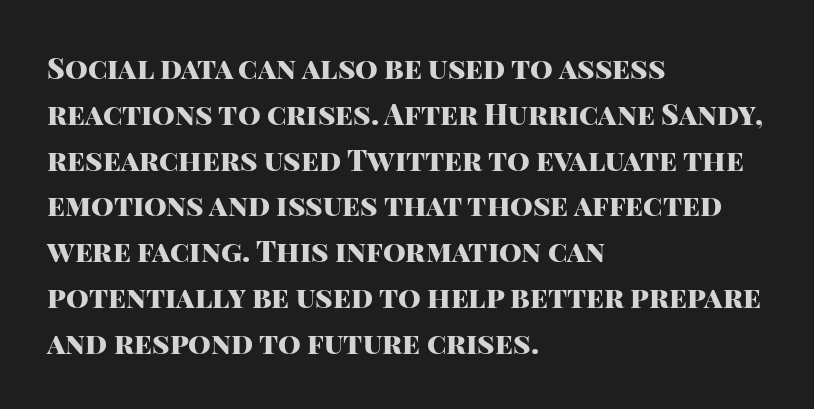
Weight check: bold — yes, fully. Nope, not italic — everything's standing straight. The lines are quadded left. Is this a fixed-width face? No — the glyphs have proportional, varying widths.
